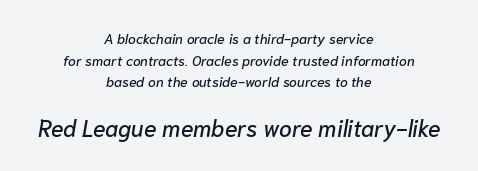
This sample uses plain, unmodified letter spacing. Looking at the ascenders, they clearly lean. Honestly, the row spacing looks completely unremarkable. The more generous point size was reserved for the lower chunk. Every row of glyphs is offset so its center matches the block's center.
